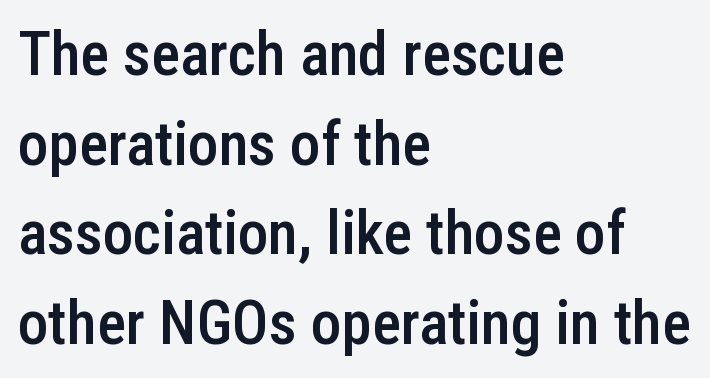
The image shows 61 px semibold, condensed sans-serif type, upright; set left-aligned, normal line spacing (1.47x), normal letter spacing, not underlined; low stroke contrast and a medium x-height.
